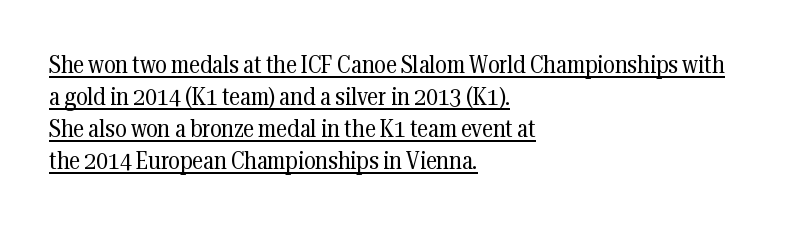
Q: Is the text bold? A: No.
Q: Is the text italic (slanted)? A: No, it is upright.
Q: Is the text underlined? A: Yes.
Q: How is the paragraph aligned? A: Left-aligned.
Q: Is the spacing between letters normal or unusually wide? A: Normal.
Q: Is the spacing between lines tight, normal or loose? A: Normal.
